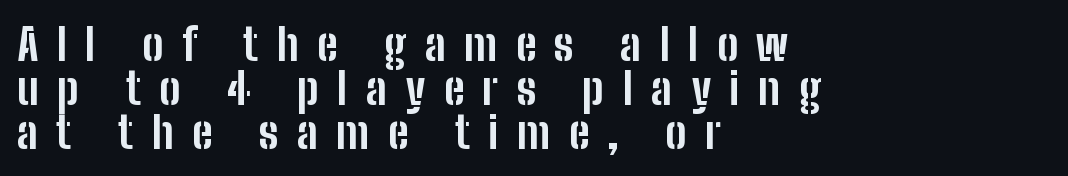
{"serif": "no", "italic": "no", "bold": "yes", "weight": "bold", "width": "condensed", "stroke_contrast": "low", "x_height": "medium", "monospaced": "no", "underline": "no", "align": "left", "line_spacing": "tight", "line_spacing_ratio": 1.0, "letter_spacing": "wide", "letter_spacing_em": 0.42, "glyph_px": 44}
